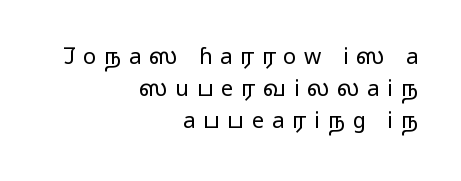
The passage shown is not bold in any degree. This rendering features lettering with no underline. The tracking jumps out immediately: characters are airy and widely separated. Ascenders rise straight up at ninety degrees.
